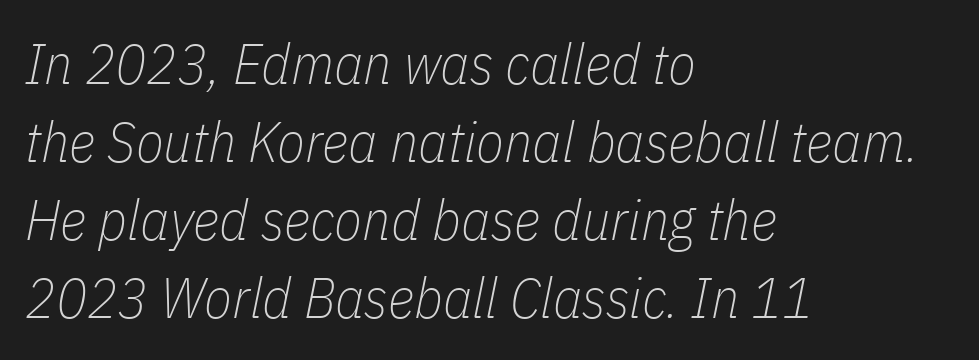
Q: Is the text bold? A: No.
Q: Is the text italic (slanted)? A: Yes, it leans right by about 11 degrees.
Q: Is the text underlined? A: No.
Q: How is the paragraph aligned? A: Left-aligned.
Q: Is the spacing between letters normal or unusually wide? A: Normal.
Q: Is the spacing between lines tight, normal or loose? A: Normal.
Q: Width (condensed, normal, or wide)? A: Condensed.
Q: Stroke contrast? A: Low.
Q: x-height? A: Medium.
Q: Monospaced? A: No.
